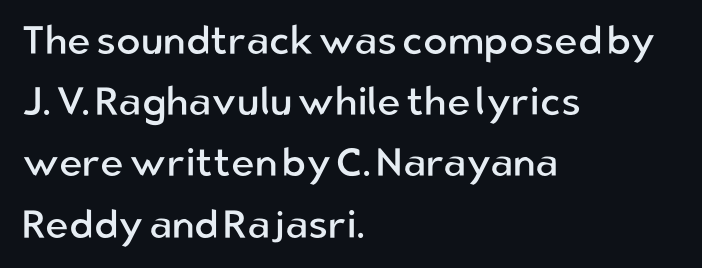
The image shows 40 px regular-weight sans-serif type, upright; set left-aligned, normal line spacing (1.53x), normal letter spacing, not underlined; low stroke contrast and a medium x-height.
